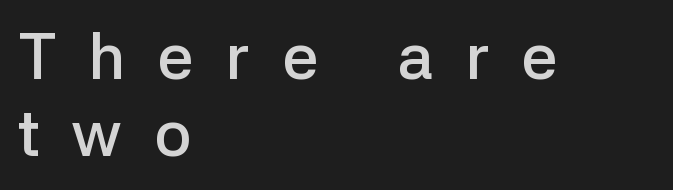
{"serif": "no", "italic": "no", "bold": "semi", "weight": "semibold", "width": "normal", "stroke_contrast": "low", "x_height": "medium", "monospaced": "no", "underline": "no", "align": "left", "line_spacing_ratio": 1.2, "letter_spacing": "wide", "letter_spacing_em": 0.5, "glyph_px": 64}
